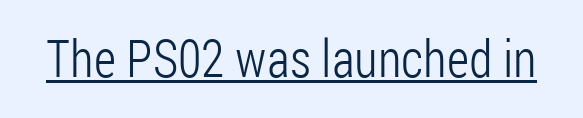
{"serif": "no", "italic": "no", "bold": "no", "weight": "light", "width": "condensed", "stroke_contrast": "low", "x_height": "medium", "monospaced": "no", "underline": "yes", "letter_spacing": "normal", "letter_spacing_em": 0.0, "glyph_px": 52}
